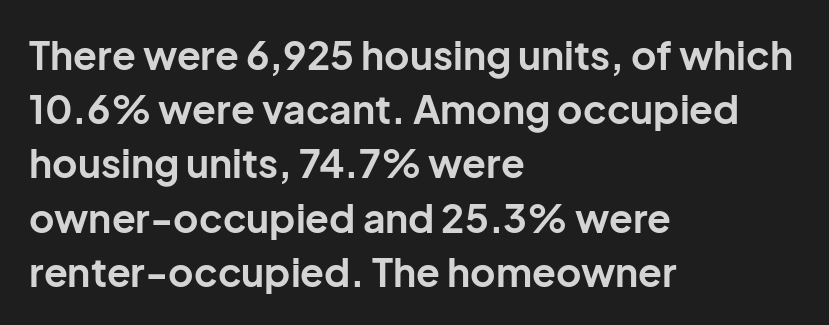
{"serif": "no", "italic": "no", "bold": "yes", "weight": "bold", "width": "normal", "stroke_contrast": "low", "x_height": "medium", "monospaced": "no", "underline": "no", "align": "left", "line_spacing": "normal", "line_spacing_ratio": 1.39, "letter_spacing": "normal", "letter_spacing_em": 0.0, "glyph_px": 39}
